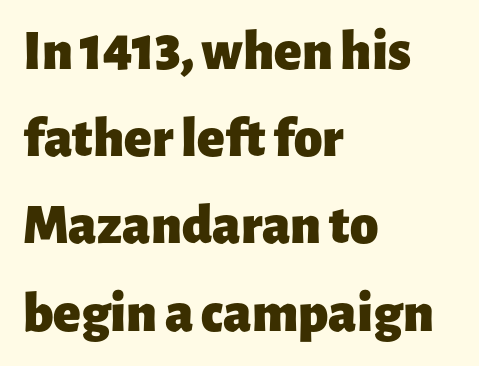
Do the characters align in a grid? No, the font is proportional. Between one letter and the next there's only the usual sliver of space. Pretty heavy lettering here — definitely bold. What kind of face is this? One without serifs — a sans. Anything drawn beneath the words? Only blank space.
